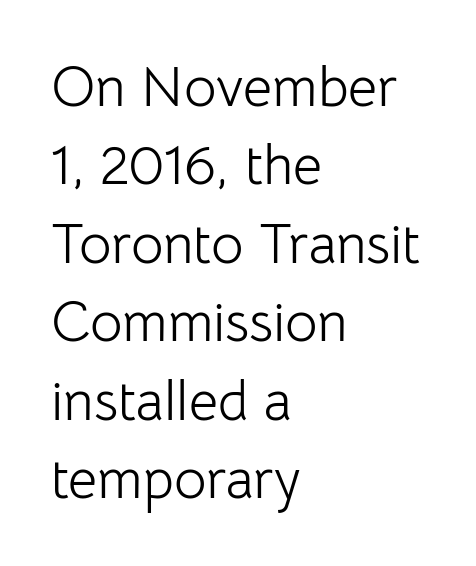
{"serif": "no", "italic": "no", "bold": "no", "weight": "light", "width": "normal", "stroke_contrast": "low", "x_height": "medium", "monospaced": "no", "underline": "no", "align": "left", "line_spacing": "normal", "line_spacing_ratio": 1.4, "letter_spacing": "normal", "letter_spacing_em": 0.0, "glyph_px": 56}
